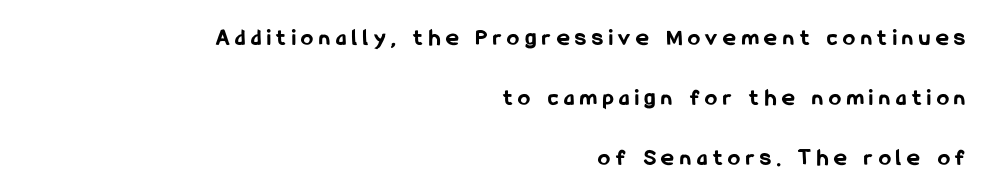
The image shows 24 px bold type, upright; set right-aligned, loose line spacing (2.5x), unusually wide letter spacing (+0.25 em), not underlined.
